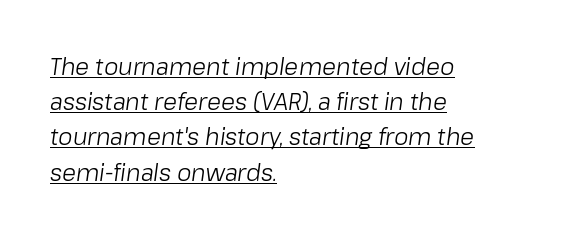
The image shows 23 px text type, italic (leaning right); set left-aligned, normal line spacing (1.53x), normal letter spacing, underlined.
